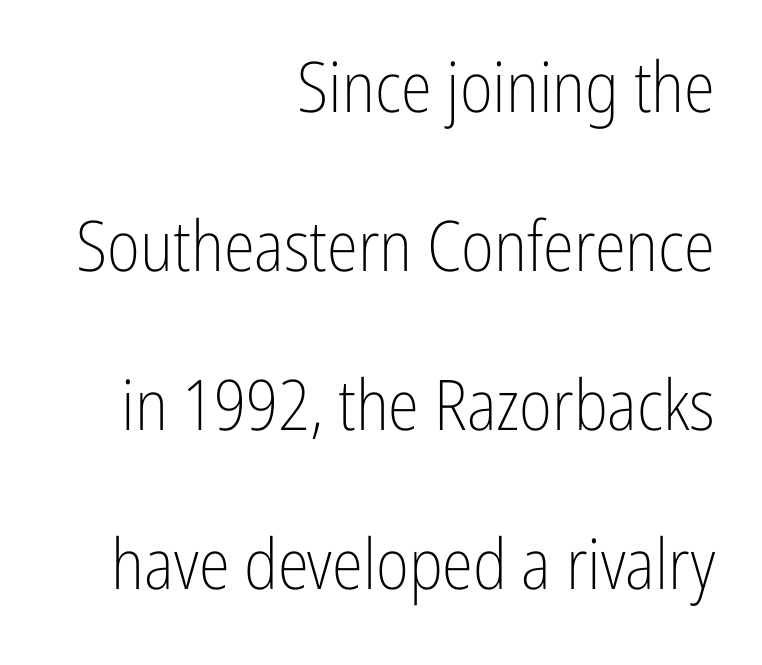
{"serif": "no", "italic": "no", "bold": "no", "weight": "light", "width": "condensed", "stroke_contrast": "low", "x_height": "medium", "monospaced": "no", "underline": "no", "align": "right", "line_spacing": "loose", "line_spacing_ratio": 2.27, "letter_spacing": "normal", "letter_spacing_em": 0.0, "glyph_px": 70}
